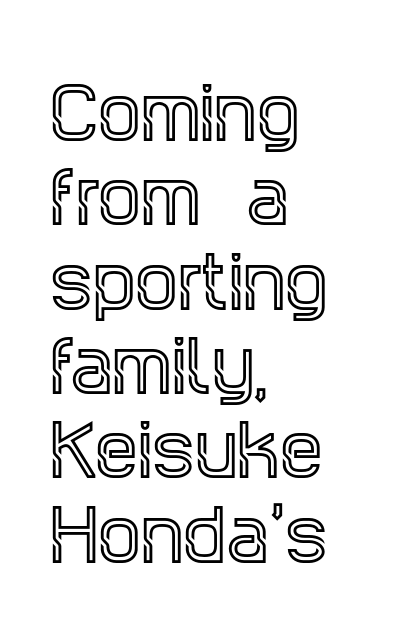
The image shows 68 px condensed serif type, upright; set left-aligned, line spacing 1.24x, normal letter spacing, not underlined; a large x-height.
